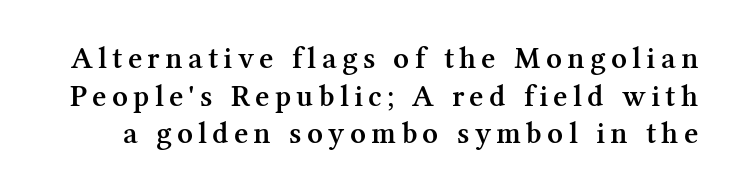
{"serif": "yes", "italic": "no", "bold": "semi", "weight": "semibold", "width": "normal", "stroke_contrast": "medium", "x_height": "medium", "monospaced": "no", "underline": "no", "line_spacing_ratio": 1.21, "glyph_px": 31}
